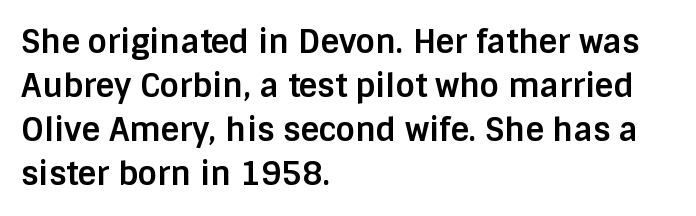
{"serif": "no", "italic": "no", "bold": "yes", "weight": "bold", "width": "normal", "stroke_contrast": "low", "x_height": "large", "monospaced": "no", "underline": "no", "align": "left", "line_spacing": "normal", "line_spacing_ratio": 1.37, "letter_spacing": "normal", "letter_spacing_em": 0.0, "glyph_px": 32}
